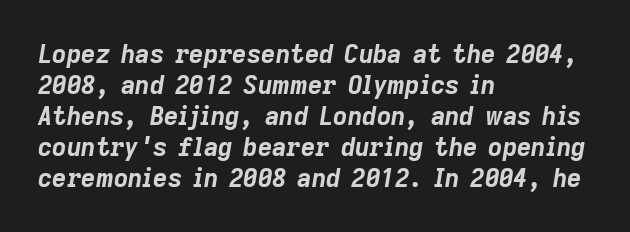
{"italic": "yes", "lean": "right", "slant_degrees": 9, "bold": "yes", "underline": "no", "align": "left", "line_spacing_ratio": 1.24, "letter_spacing": "normal", "letter_spacing_em": 0.0, "glyph_px": 25}
